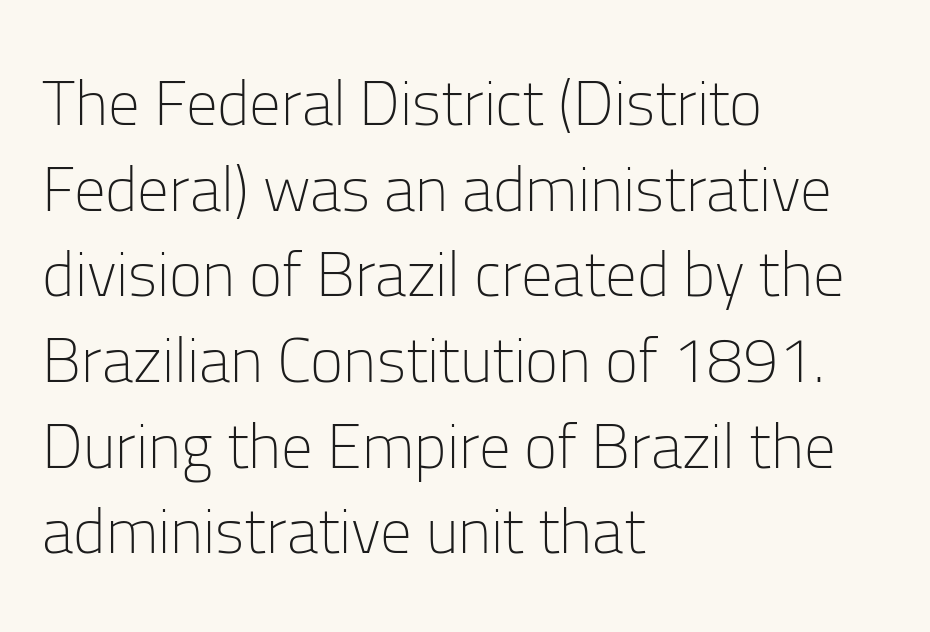
The image shows 63 px light sans-serif type, upright; set left-aligned, normal line spacing (1.36x), normal letter spacing, not underlined; low stroke contrast and a medium x-height.
